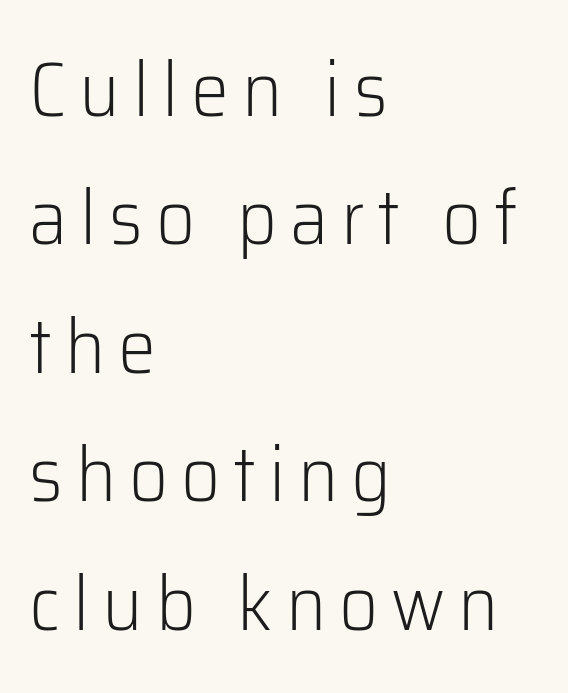
The image shows 76 px light sans-serif type, upright; set left-aligned, normal line spacing (1.69x), not underlined; low stroke contrast and a medium x-height.
